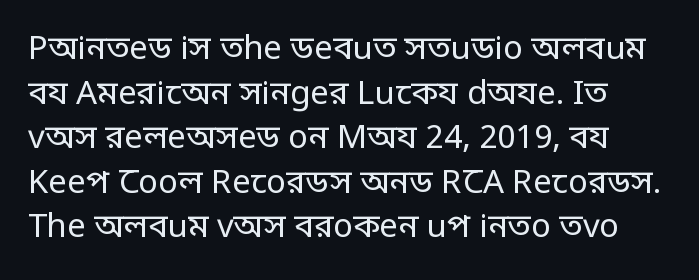
{"serif": "no", "italic": "no", "bold": "no", "weight": "regular", "width": "condensed", "stroke_contrast": "low", "monospaced": "no", "underline": "no", "line_spacing": "normal", "line_spacing_ratio": 1.35, "letter_spacing": "normal", "letter_spacing_em": 0.0, "glyph_px": 33}
